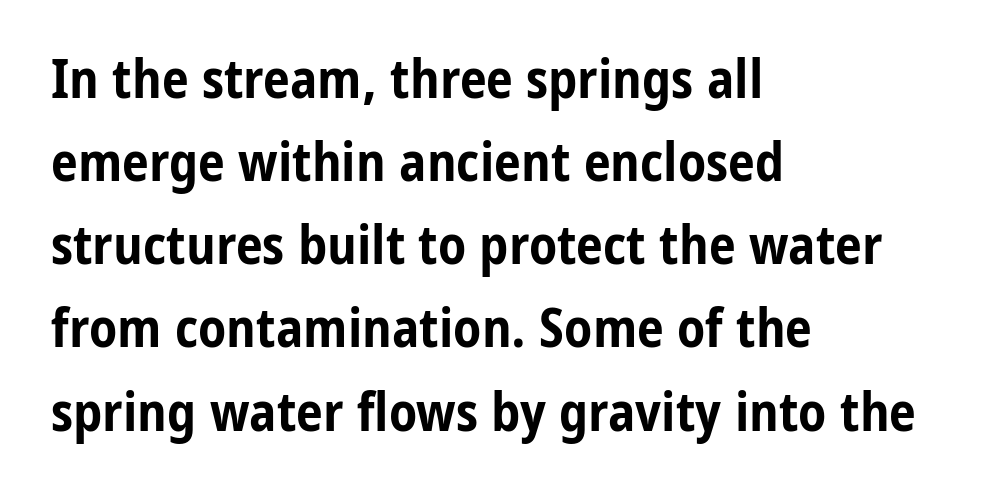
Q: Is the text bold? A: Yes.
Q: Is the text italic (slanted)? A: No, it is upright.
Q: Is the typeface a serif or a sans-serif typeface? A: Sans-serif.
Q: Is the text underlined? A: No.
Q: How is the paragraph aligned? A: Left-aligned.
Q: Is the spacing between letters normal or unusually wide? A: Normal.
Q: Is the spacing between lines tight, normal or loose? A: Normal.
Q: Width (condensed, normal, or wide)? A: Condensed.
Q: Stroke contrast? A: Low.
Q: x-height? A: Medium.
Q: Monospaced? A: No.
